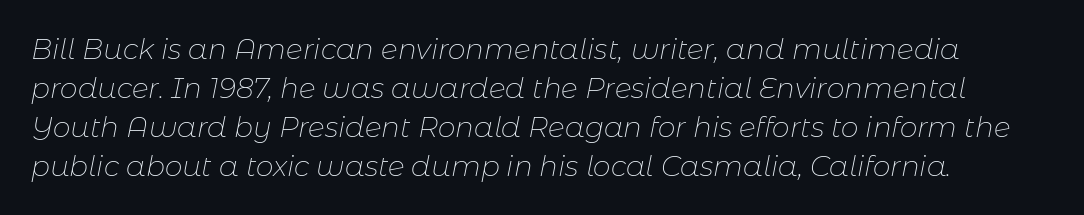
{"italic": "yes", "lean": "right", "slant_degrees": 11, "bold": "no", "weight": "thin", "width": "normal", "stroke_contrast": "low", "x_height": "medium", "monospaced": "no", "underline": "no", "line_spacing": "normal", "line_spacing_ratio": 1.39, "letter_spacing": "normal", "letter_spacing_em": 0.0, "glyph_px": 28}
